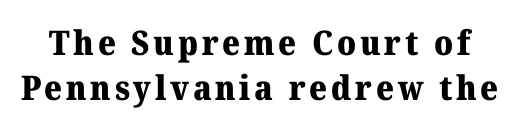
Q: Is the text bold? A: Yes.
Q: Is the text italic (slanted)? A: No, it is upright.
Q: Is the typeface a serif or a sans-serif typeface? A: Serif.
Q: Is the text underlined? A: No.
Q: Is the spacing between lines tight, normal or loose? A: Normal.
Q: Width (condensed, normal, or wide)? A: Normal.
Q: Stroke contrast? A: Medium.
Q: x-height? A: Medium.
Q: Monospaced? A: No.
